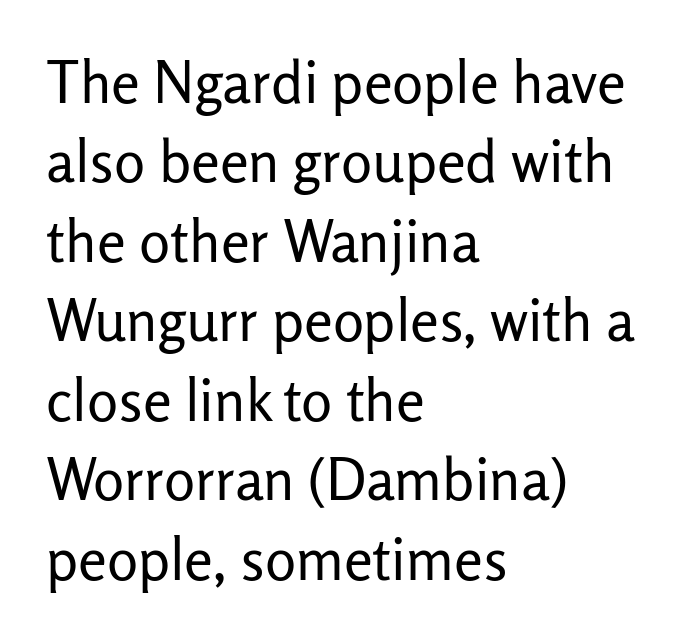
Each line starts at the same left margin while the right side varies. The letterforms sit at book weight or below. Is there any slant? The stems are plumb. Clear beneath every line of the passage. Inter-character spacing is left at the font's built-in metrics.
